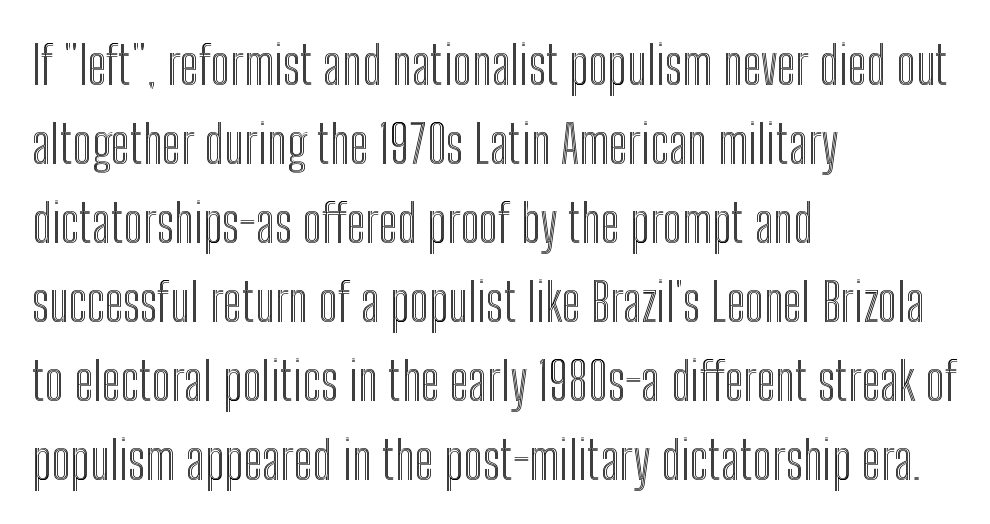
{"italic": "no", "width": "condensed", "x_height": "medium", "monospaced": "no", "underline": "no", "align": "left", "line_spacing": "normal", "line_spacing_ratio": 1.49, "letter_spacing": "normal", "letter_spacing_em": 0.0, "glyph_px": 53}
